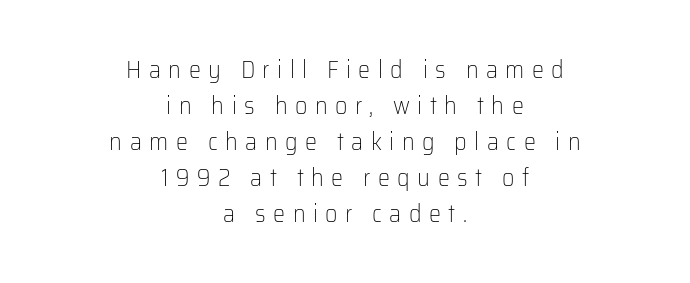
{"italic": "no", "bold": "no", "underline": "no", "align": "center", "line_spacing": "normal", "line_spacing_ratio": 1.5, "letter_spacing": "wide", "letter_spacing_em": 0.31, "glyph_px": 24}
